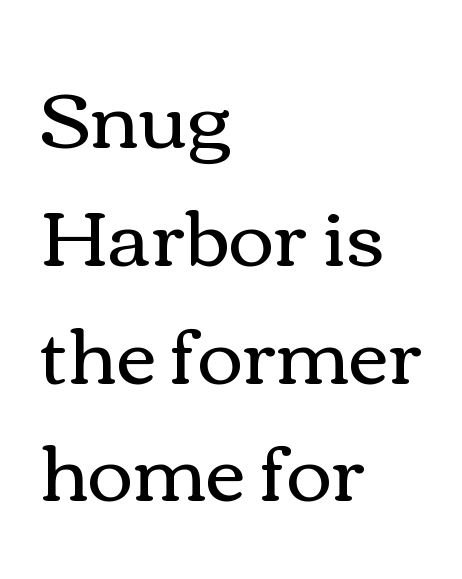
Heft: none added — not bold. Honestly, the row spacing looks completely unremarkable. What stands out about the letter spacing? Nothing — it is the standard amount. Posture: upright roman. One-word summary of the alignment: left.
